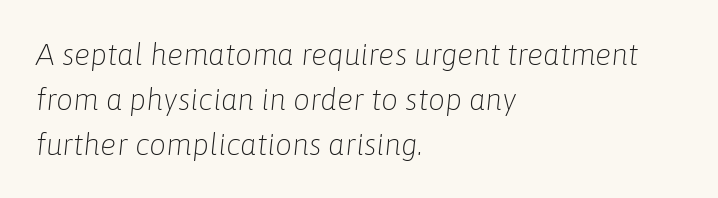
The typesetting does not lean heavy: it is not bold. The space between consecutive lines is moderate. Here the glyphs are tracked normally, forming tight word shapes. The passage shown is typed in a proportional face where columns would drift.
